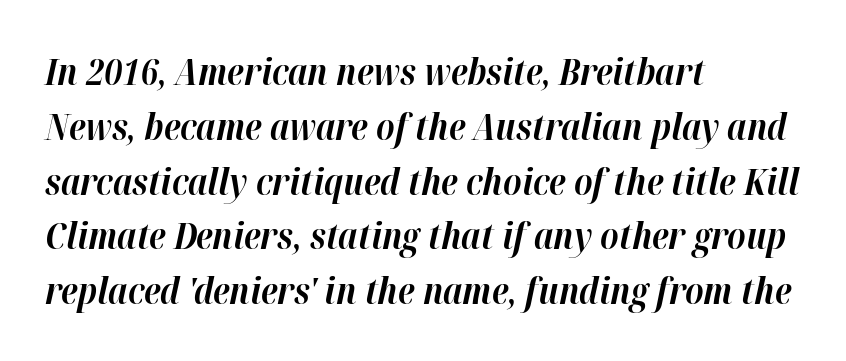
The compositor pushed each line to the left boundary. Students, this is bold: see how much ink each stroke carries. The space beneath each line is pristine and unruled. You could call the tracking neutral — neither tight nor loose. A typesetter would mark this as italic. The rows are spaced the way most documents space them.
